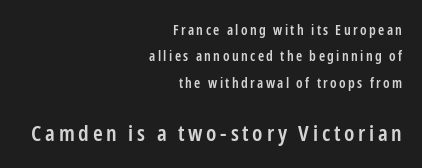
{"italic": "no", "bold": "semi", "underline": "no", "align": "right", "line_spacing_ratio": 1.88, "larger_block": "second", "size_ratio": 1.57, "glyph_px": 22}
